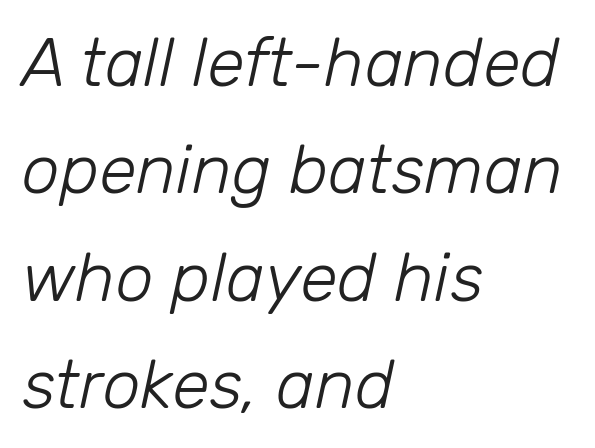
Q: Is the text bold? A: No.
Q: Is the text italic (slanted)? A: Yes, it leans right by about 12 degrees.
Q: Is the text underlined? A: No.
Q: How is the paragraph aligned? A: Left-aligned.
Q: Is the spacing between letters normal or unusually wide? A: Normal.
Q: Is the spacing between lines tight, normal or loose? A: Normal.
Q: Width (condensed, normal, or wide)? A: Normal.
Q: Stroke contrast? A: Low.
Q: x-height? A: Medium.
Q: Monospaced? A: No.
